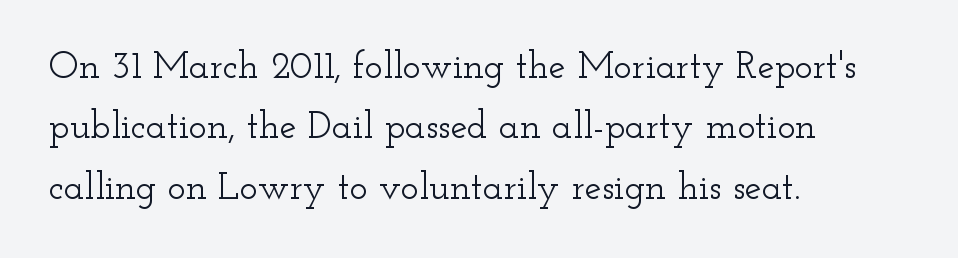
Font category for this specimen: serif. Does the lettering tilt? It doesn't — this is upright. Character widths vary here, with narrow letters taking less room than wide ones. Notice how descenders clear the ascenders below comfortably — that's standard leading. The line texture is even and compact thanks to regular tracking.
